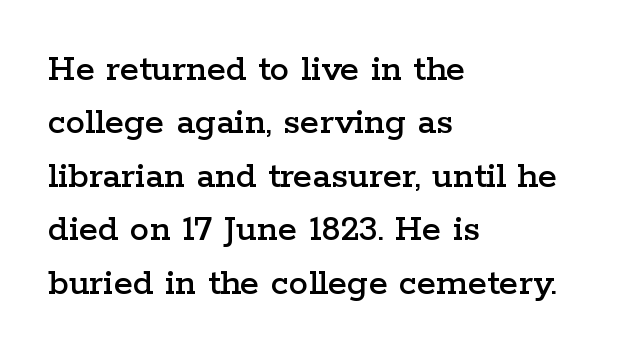
The image shows 39 px wide serif type, upright; set left-aligned, normal line spacing (1.37x), normal letter spacing, not underlined; low stroke contrast and a medium x-height.
